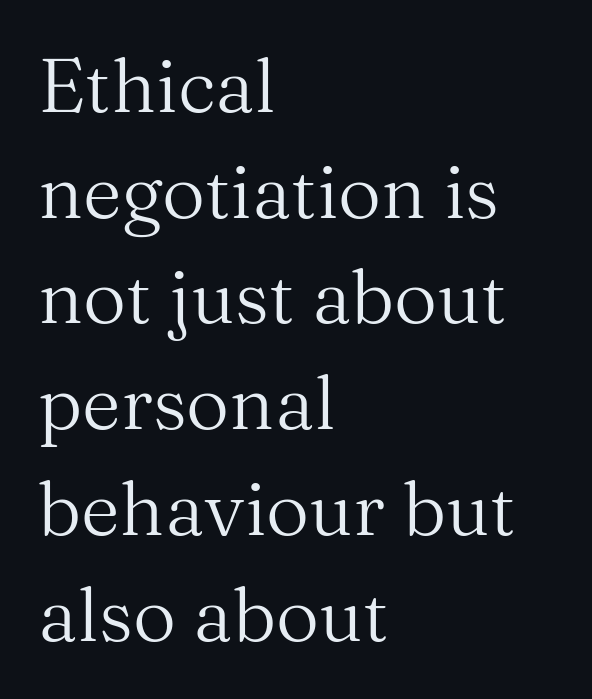
Q: Is the text bold? A: No.
Q: Is the text italic (slanted)? A: No, it is upright.
Q: Is the typeface a serif or a sans-serif typeface? A: Serif.
Q: Is the text underlined? A: No.
Q: How is the paragraph aligned? A: Left-aligned.
Q: Is the spacing between letters normal or unusually wide? A: Normal.
Q: Is the spacing between lines tight, normal or loose? A: Normal.
Q: Width (condensed, normal, or wide)? A: Normal.
Q: Stroke contrast? A: Medium.
Q: x-height? A: Medium.
Q: Monospaced? A: No.
